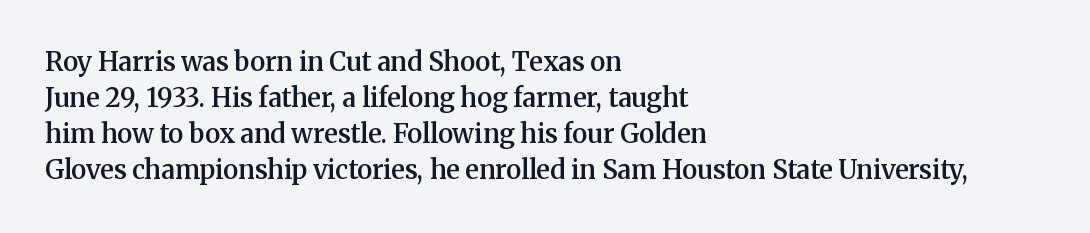
{"italic": "no", "bold": "semi", "underline": "no", "align": "left", "line_spacing": "normal", "line_spacing_ratio": 1.39, "letter_spacing": "normal", "letter_spacing_em": 0.0, "glyph_px": 26}
